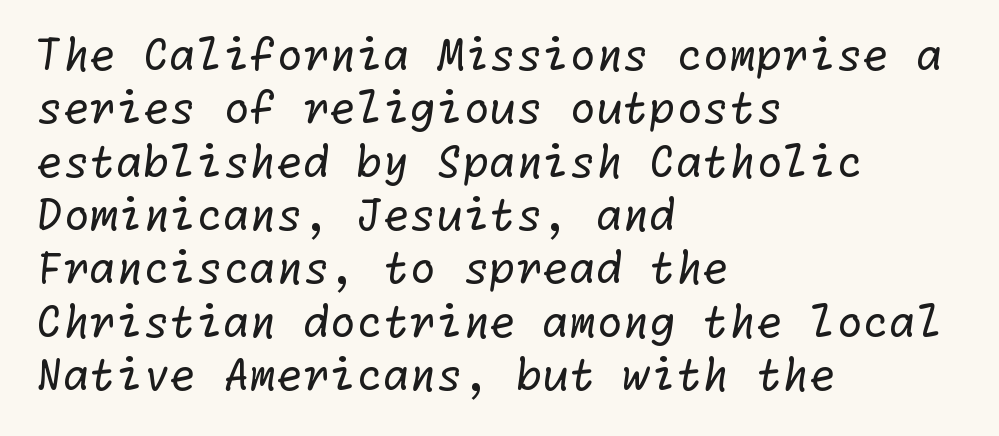
{"serif": "no", "bold": "no", "weight": "regular", "width": "normal", "stroke_contrast": "low", "x_height": "medium", "underline": "no", "align": "left", "line_spacing_ratio": 1.24, "letter_spacing": "normal", "letter_spacing_em": 0.0, "glyph_px": 43}
